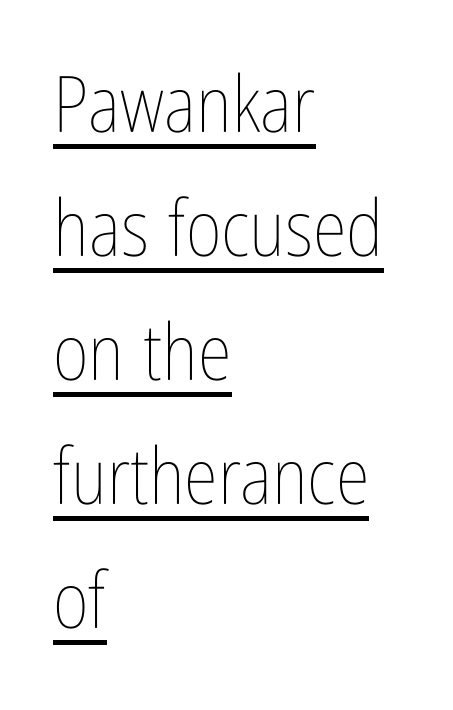
Q: Is the text bold? A: No.
Q: Is the text italic (slanted)? A: No, it is upright.
Q: Is the text underlined? A: Yes.
Q: How is the paragraph aligned? A: Left-aligned.
Q: Is the spacing between letters normal or unusually wide? A: Normal.
Q: Is the spacing between lines tight, normal or loose? A: Normal.
Q: Width (condensed, normal, or wide)? A: Condensed.
Q: Stroke contrast? A: Low.
Q: x-height? A: Medium.
Q: Monospaced? A: No.
